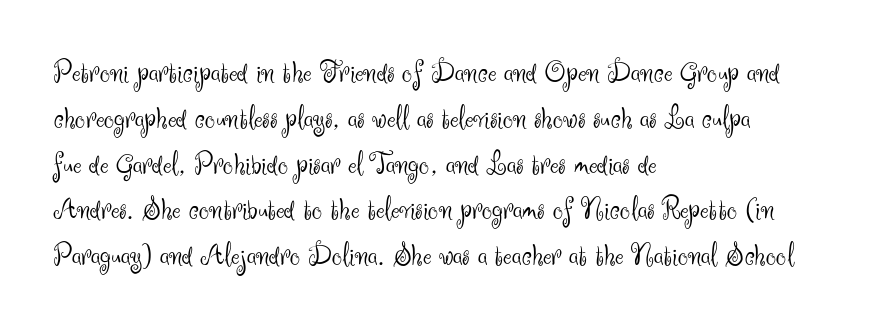
{"serif": "no", "italic": "no", "bold": "no", "weight": "light", "width": "normal", "stroke_contrast": "medium", "x_height": "small", "monospaced": "no", "underline": "no", "align": "left", "line_spacing": "normal", "line_spacing_ratio": 1.43, "letter_spacing": "normal", "letter_spacing_em": 0.0, "glyph_px": 32}
